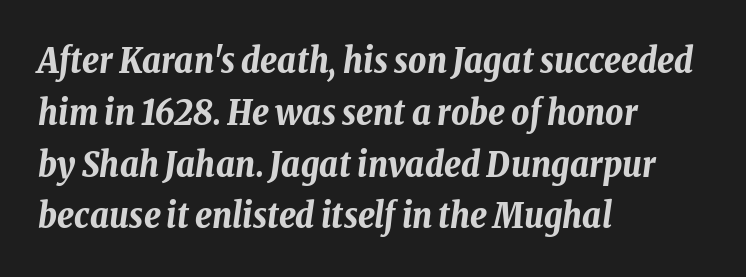
The image shows 35 px bold, condensed type, italic (leaning right); set left-aligned, normal line spacing (1.48x), normal letter spacing, not underlined; low stroke contrast and a medium x-height.
